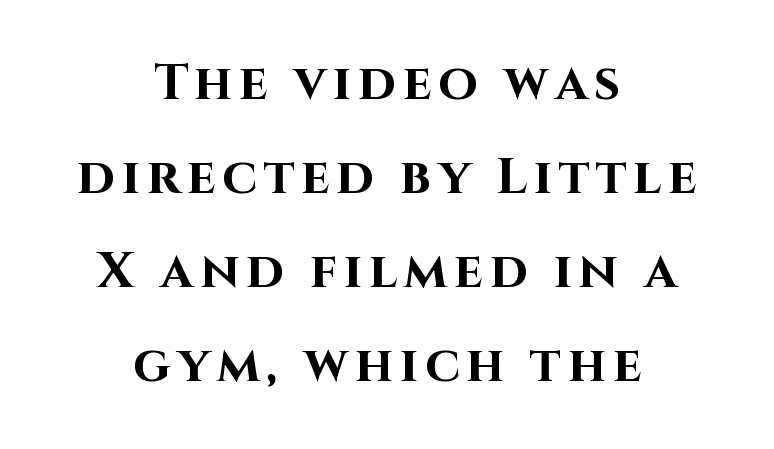
Q: Is the text bold? A: Yes.
Q: Is the text italic (slanted)? A: No, it is upright.
Q: Is the typeface a serif or a sans-serif typeface? A: Sans-serif.
Q: Is the text underlined? A: No.
Q: How is the paragraph aligned? A: Centered.
Q: Width (condensed, normal, or wide)? A: Normal.
Q: Stroke contrast? A: High.
Q: x-height? A: Large.
Q: Monospaced? A: No.
